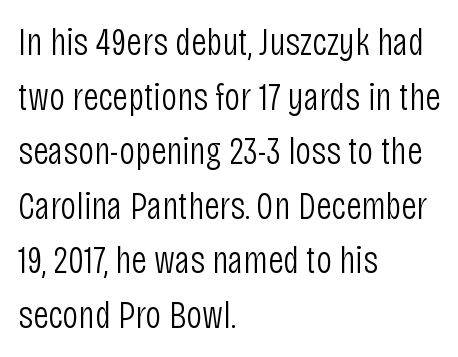
{"serif": "no", "italic": "no", "bold": "no", "weight": "light", "width": "condensed", "stroke_contrast": "low", "x_height": "large", "monospaced": "no", "underline": "no", "align": "left", "line_spacing": "normal", "line_spacing_ratio": 1.4, "letter_spacing": "normal", "letter_spacing_em": 0.0, "glyph_px": 39}
